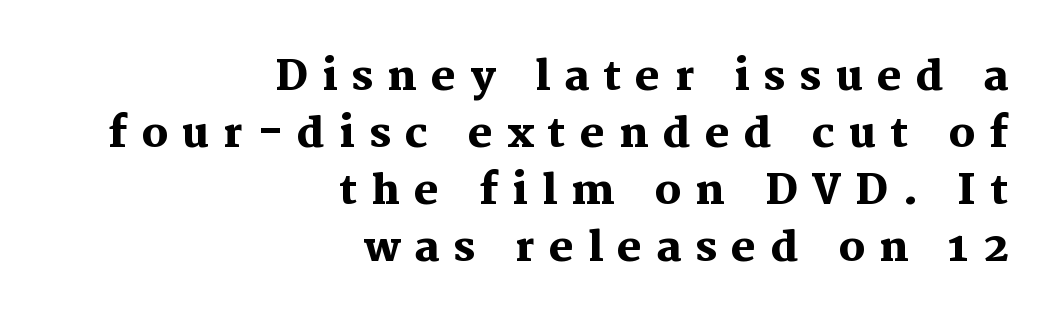
{"serif": "yes", "italic": "no", "bold": "yes", "weight": "heavy", "width": "normal", "stroke_contrast": "medium", "x_height": "medium", "monospaced": "no", "underline": "no", "align": "right", "line_spacing": "normal", "line_spacing_ratio": 1.39, "letter_spacing": "wide", "letter_spacing_em": 0.35, "glyph_px": 41}
